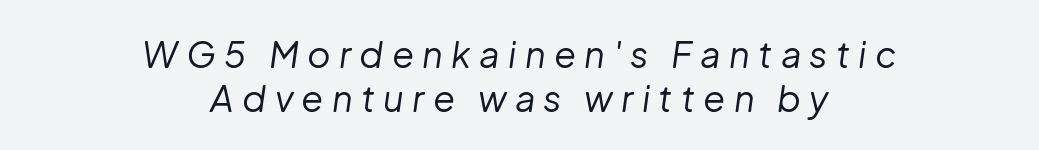
The type is letterspaced generously, with wide tracking. Leftover space on each line is divided equally before and after the words. The letters look calm and open, with moderate or lighter stems. This sample has the flowing, uneven cadence of proportional lettering. The axis of the letterforms is tilted away from vertical. Lines of text with bare space underneath.
